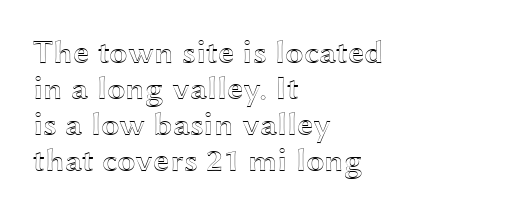
This is roman type, the default non-slanted kind. No extra tracking has been applied to these lines. The block of text is dense from top to bottom, with scant space between rows. Anything drawn beneath the words? Only blank space. Each letter keeps its own natural width here, so spacing adapts to shape. The rag falls on the right side of this text block.
